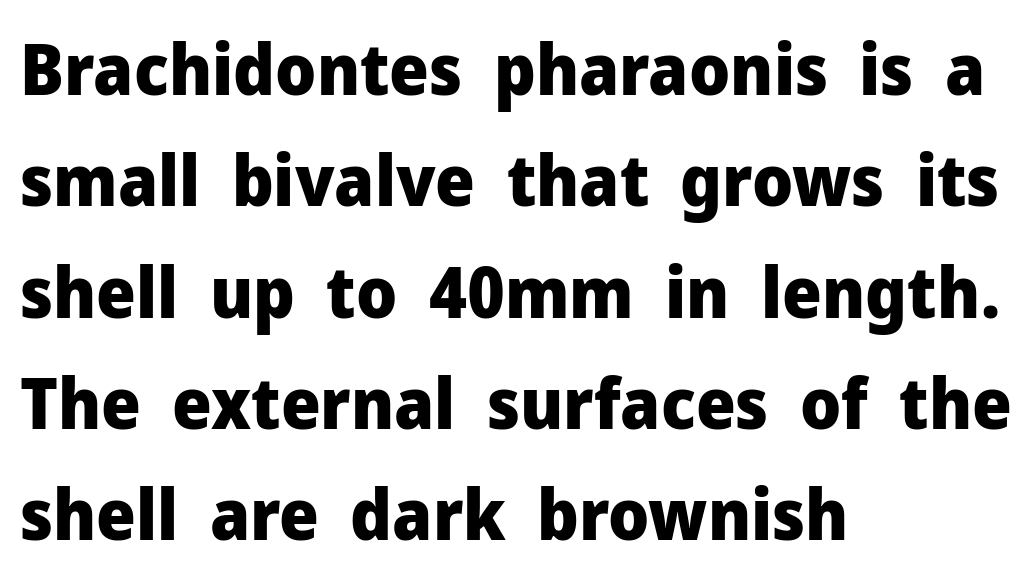
The image shows 70 px heavy sans-serif type, upright; set left-aligned, normal line spacing (1.59x), normal letter spacing, not underlined; low stroke contrast and a medium x-height.
